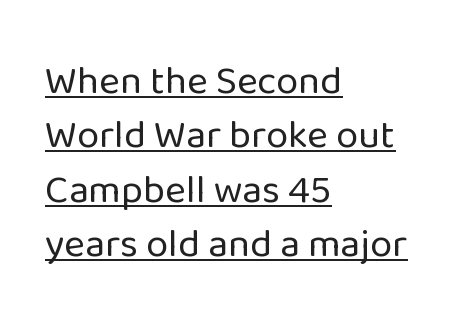
The font sits on the lighter half of the weight spectrum, regular included. Compared with undecorated copy, this sample adds a rule below the words. Notice how descenders clear the ascenders below comfortably — that's standard leading. Here the designer chose a conventional face with non-uniform glyph widths. Standard letterfit; no display-style spreading of the glyphs.
